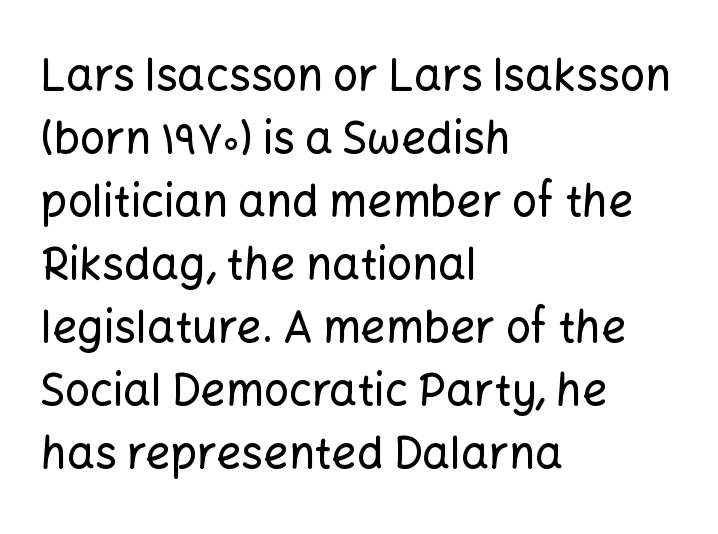
Proportional: the letters do not fall into vertical columns. This rendering features lettering with no underline. The leading is moderate, giving the passage an even texture. Ordinary non-slanted type is in use. To sum up the face: it is a sans, with no serifs. Letter spacing: default.
